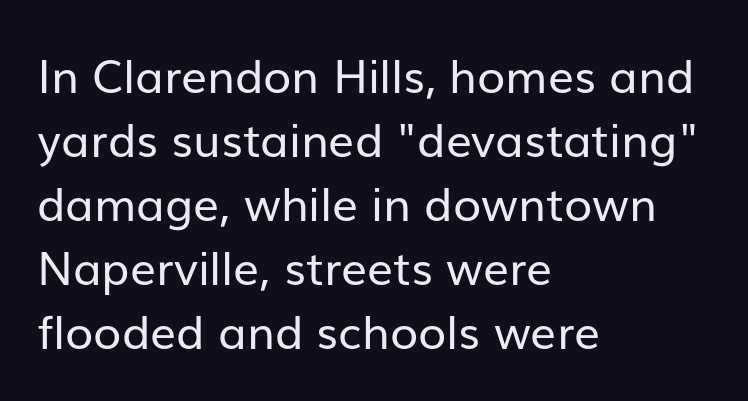
The image shows 46 px regular-weight sans-serif type, upright; set left-aligned, normal line spacing (1.39x), normal letter spacing, not underlined; low stroke contrast and a medium x-height.
